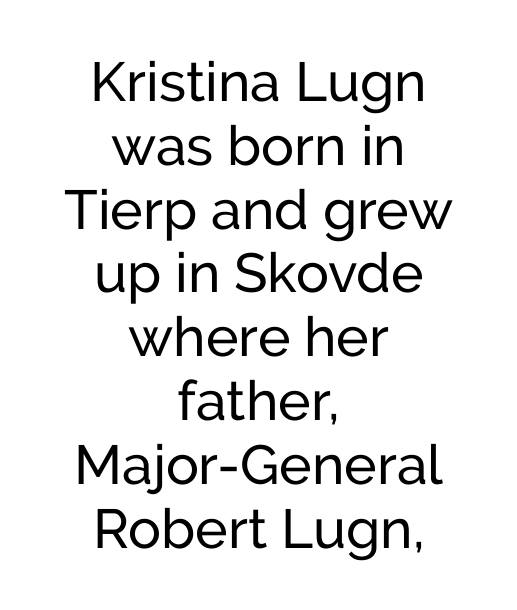
A typesetter would call this proportional, since set widths differ per character. The lettering holds an erect, upright posture throughout. The letters carry no serifs — their stems end cleanly without finishing strokes. Does extra space separate the letters? No, they use regular spacing. The lines in this sample share a center point and differ in where they start and stop.
